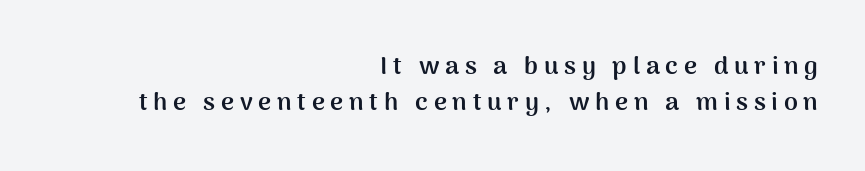
Q: Is the text bold? A: Yes.
Q: Is the text italic (slanted)? A: No, it is upright.
Q: Is the text underlined? A: No.
Q: How is the paragraph aligned? A: Right-aligned.
Q: Is the spacing between letters normal or unusually wide? A: Unusually wide.
Q: Is the spacing between lines tight, normal or loose? A: Normal.
